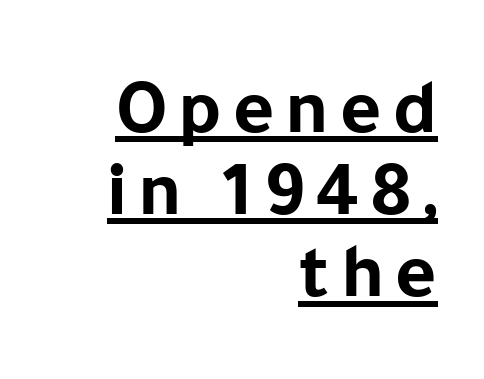
{"serif": "no", "italic": "no", "bold": "yes", "weight": "bold", "width": "normal", "stroke_contrast": "low", "x_height": "medium", "monospaced": "no", "underline": "yes", "align": "right", "line_spacing": "tight", "line_spacing_ratio": 1.04, "glyph_px": 79}
